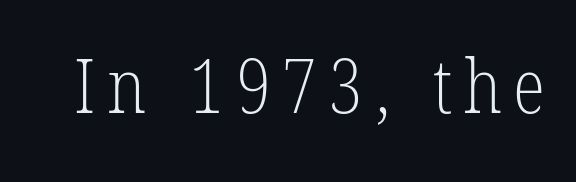
{"serif": "yes", "italic": "no", "bold": "no", "weight": "light", "width": "condensed", "stroke_contrast": "low", "x_height": "medium", "monospaced": "no", "underline": "no", "glyph_px": 75}
